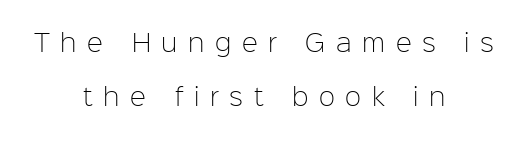
Glance below the letters and you will spot only blank space. These lines stack symmetrically, like a column narrowing and widening about its center. Compared with a typical body face, this is equally light or lighter still. The passage shown has open, widely tracked lettering throughout.
